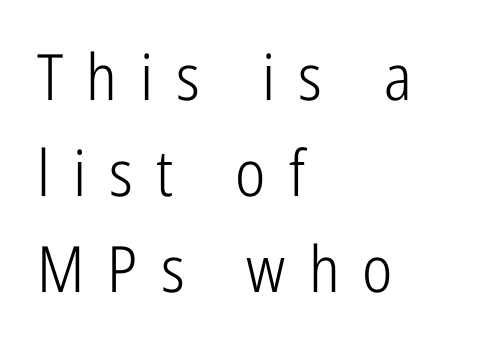
Caption: expanded tracking, letters set apart. Do the letters lean? They stand straight. The typesetting does not lean heavy: it is not bold. The passage shown stacks its lines at a standard gap.
